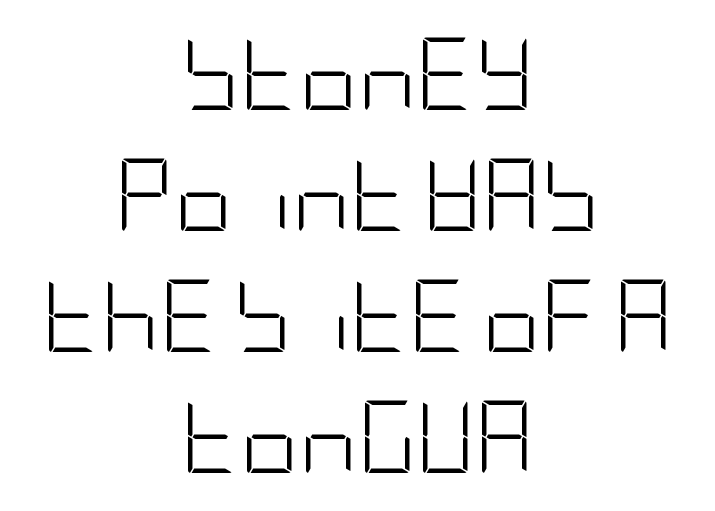
{"serif": "no", "italic": "no", "bold": "no", "weight": "light", "width": "condensed", "stroke_contrast": "low", "x_height": "large", "underline": "no", "align": "center", "line_spacing": "normal", "line_spacing_ratio": 1.68, "letter_spacing": "normal", "letter_spacing_em": 0.0, "glyph_px": 72}
